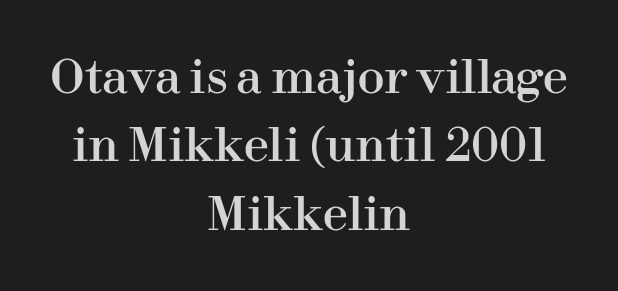
The image shows 45 px serif type, upright; set centered, normal line spacing (1.52x), normal letter spacing, not underlined; high stroke contrast and a medium x-height.
